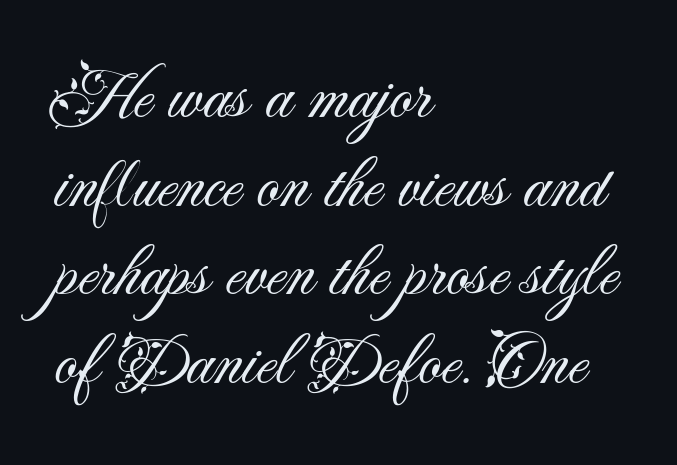
The image shows 71 px light sans-serif type; set left-aligned, normal line spacing (1.25x), normal letter spacing, not underlined; medium stroke contrast and a small x-height.
